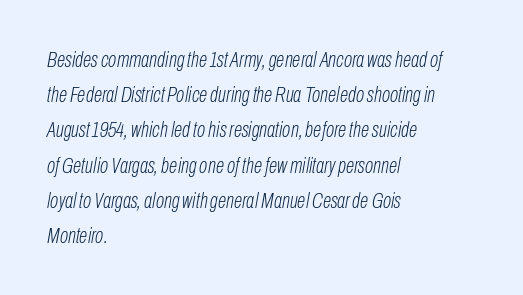
The image shows 22 px text type, italic (leaning right); set left-aligned, normal line spacing (1.6x), normal letter spacing, not underlined.
